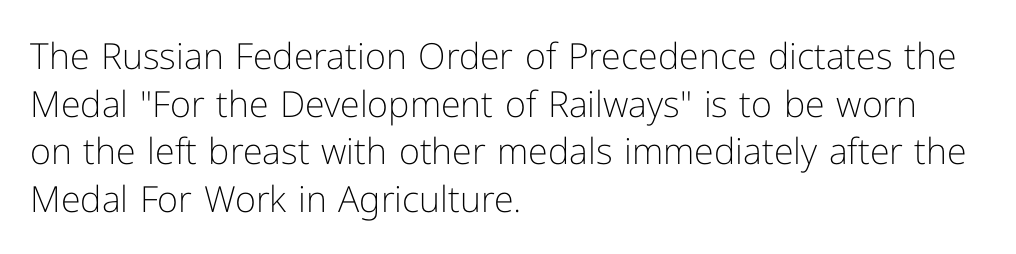
Q: Is the text bold? A: No.
Q: Is the text italic (slanted)? A: No, it is upright.
Q: Is the typeface a serif or a sans-serif typeface? A: Sans-serif.
Q: Is the text underlined? A: No.
Q: How is the paragraph aligned? A: Left-aligned.
Q: Is the spacing between letters normal or unusually wide? A: Normal.
Q: Is the spacing between lines tight, normal or loose? A: Normal.
Q: Width (condensed, normal, or wide)? A: Normal.
Q: Stroke contrast? A: Low.
Q: x-height? A: Medium.
Q: Monospaced? A: No.
